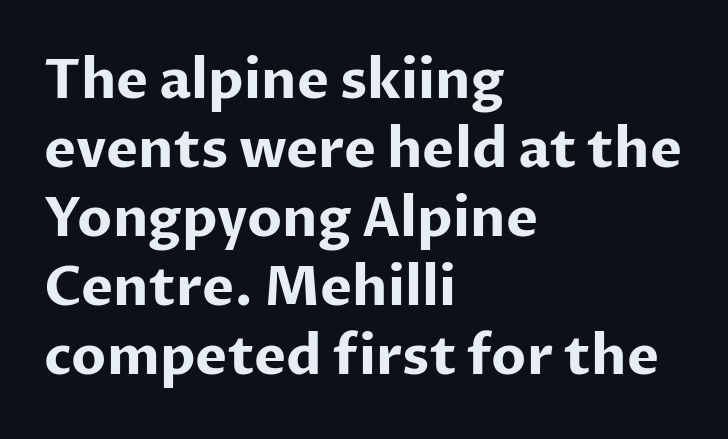
This is sans-serif lettering, the kind often seen on screens and signage. The font is running at its bold setting. The font's upright variant was chosen for this text. Varying glyph widths throughout — classic text-font behaviour.
